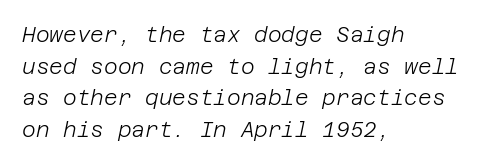
The image shows 21 px text type, italic (leaning right); set left-aligned, normal line spacing (1.51x), normal letter spacing, not underlined.
